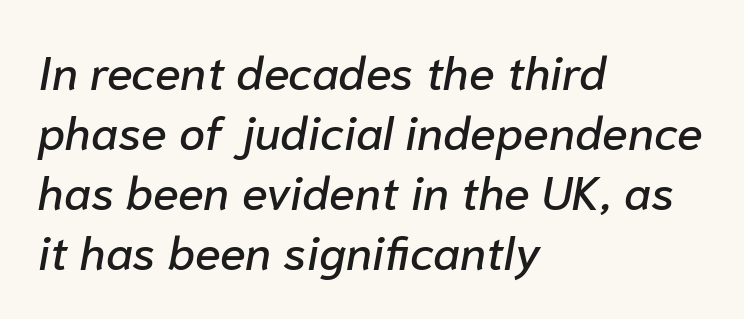
Q: Is the text italic (slanted)? A: Yes, it leans right by about 10 degrees.
Q: Is the text underlined? A: No.
Q: How is the paragraph aligned? A: Left-aligned.
Q: Is the spacing between letters normal or unusually wide? A: Normal.
Q: Is the spacing between lines tight, normal or loose? A: Normal.
Q: Width (condensed, normal, or wide)? A: Normal.
Q: Stroke contrast? A: Low.
Q: x-height? A: Medium.
Q: Monospaced? A: No.
